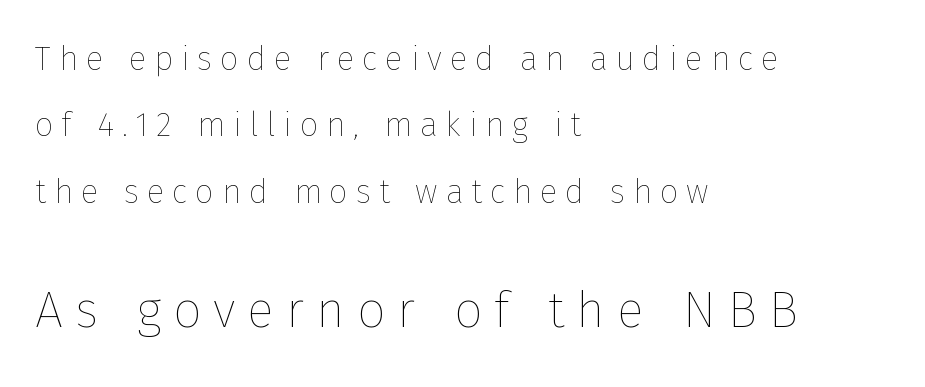
The image shows 50 px thin type, upright; set left-aligned, loose line spacing (2.01x), unusually wide letter spacing (+0.24 em), not underlined; the second (bottom) block is 1.52x larger; low stroke contrast and a medium x-height.
